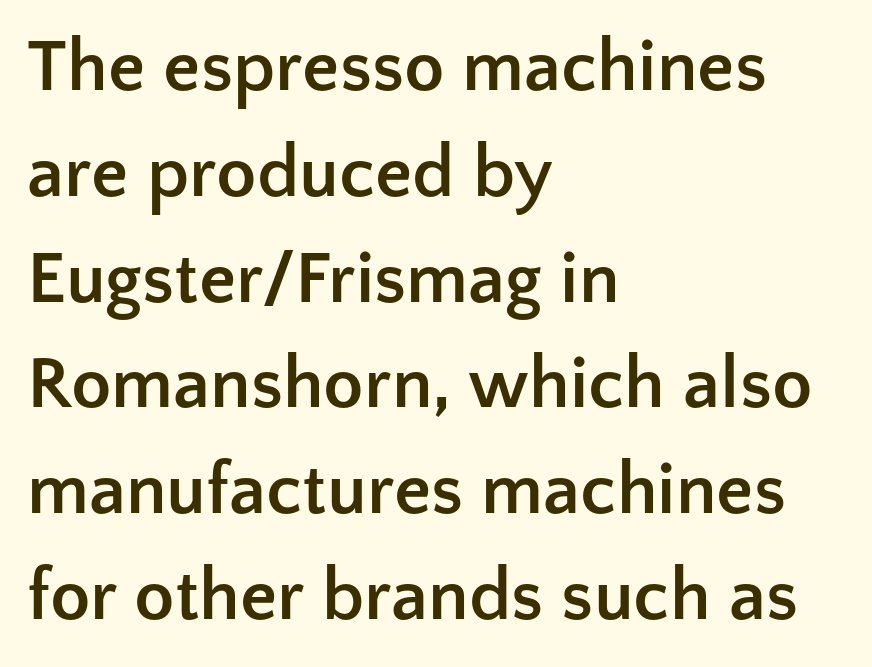
Nobody drew a line under any word here. Serif or sans? Sans — the stroke terminals are bare. The lettering stays uniformly vertical, giving the passage a roman look. Line spacing here is normal. A dark, heavy texture on the line: the type is bold. You could call the tracking neutral — neither tight nor loose.
